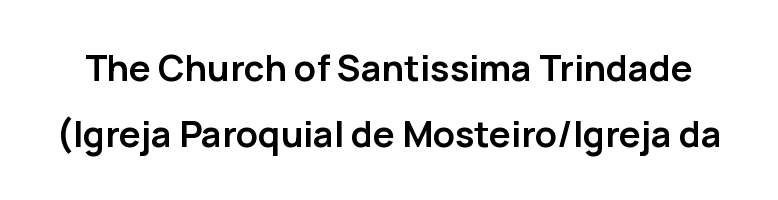
{"serif": "no", "italic": "no", "bold": "yes", "weight": "semibold", "width": "normal", "stroke_contrast": "low", "x_height": "medium", "monospaced": "no", "underline": "no", "line_spacing_ratio": 1.83, "letter_spacing": "normal", "letter_spacing_em": 0.0, "glyph_px": 36}
